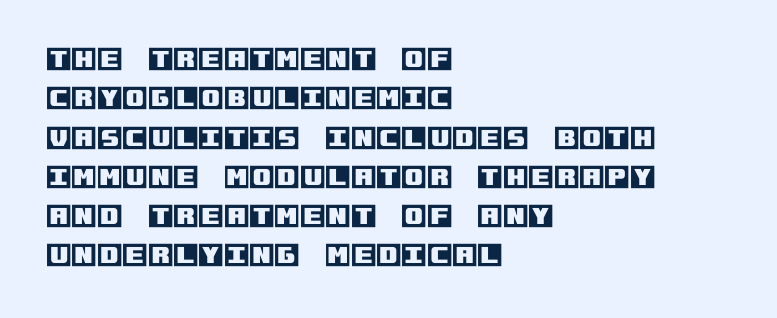
The image shows 26 px text type, upright; set left-aligned, normal line spacing (1.51x), normal letter spacing, not underlined.
